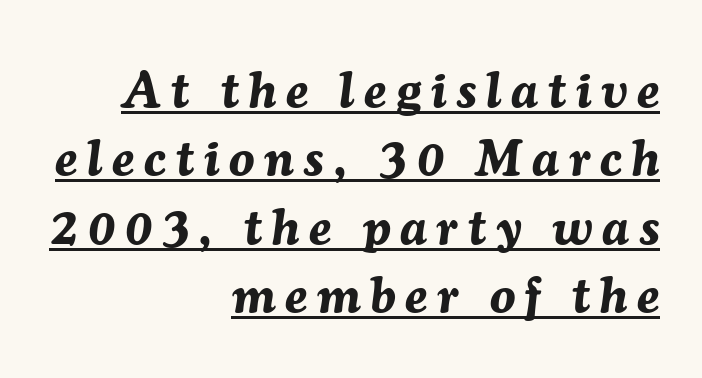
The image shows 51 px bold type, italic (leaning right); set right-aligned, normal line spacing (1.34x), underlined; medium stroke contrast and a medium x-height.
